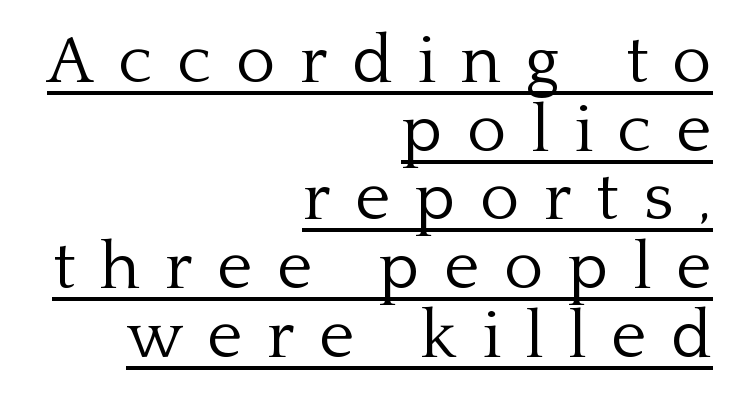
{"serif": "yes", "italic": "no", "bold": "no", "weight": "light", "width": "normal", "stroke_contrast": "low", "x_height": "medium", "monospaced": "no", "underline": "yes", "align": "right", "line_spacing": "tight", "line_spacing_ratio": 1.01, "letter_spacing": "wide", "letter_spacing_em": 0.36, "glyph_px": 68}
